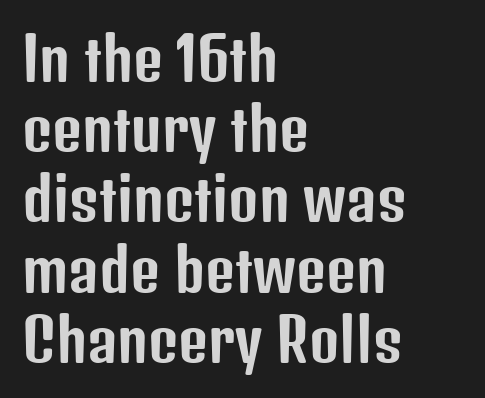
{"serif": "no", "italic": "no", "width": "condensed", "stroke_contrast": "low", "x_height": "medium", "monospaced": "no", "underline": "no", "align": "left", "line_spacing_ratio": 1.21, "letter_spacing": "normal", "letter_spacing_em": 0.0, "glyph_px": 58}
